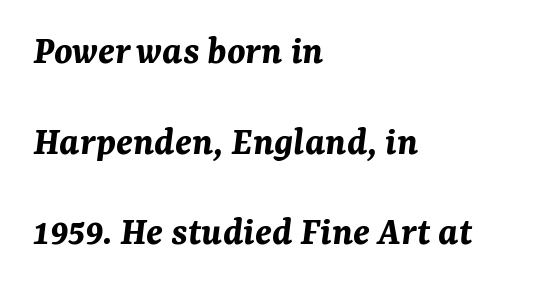
Q: Is the text bold? A: Yes.
Q: Is the text italic (slanted)? A: Yes, it leans right by about 7 degrees.
Q: Is the text underlined? A: No.
Q: How is the paragraph aligned? A: Left-aligned.
Q: Is the spacing between letters normal or unusually wide? A: Normal.
Q: Is the spacing between lines tight, normal or loose? A: Loose.
Q: Width (condensed, normal, or wide)? A: Normal.
Q: Stroke contrast? A: Medium.
Q: x-height? A: Medium.
Q: Monospaced? A: No.
